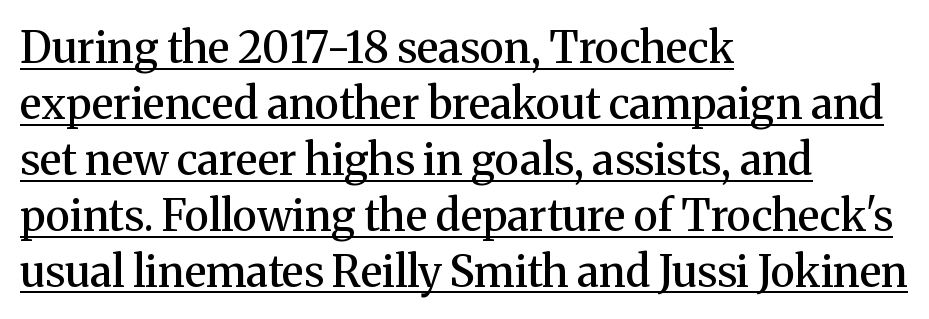
Q: Is the text bold? A: Semi-bold.
Q: Is the text italic (slanted)? A: No, it is upright.
Q: Is the typeface a serif or a sans-serif typeface? A: Serif.
Q: Is the text underlined? A: Yes.
Q: How is the paragraph aligned? A: Left-aligned.
Q: Is the spacing between letters normal or unusually wide? A: Normal.
Q: Is the spacing between lines tight, normal or loose? A: Normal.
Q: Width (condensed, normal, or wide)? A: Normal.
Q: Stroke contrast? A: Medium.
Q: x-height? A: Medium.
Q: Monospaced? A: No.
